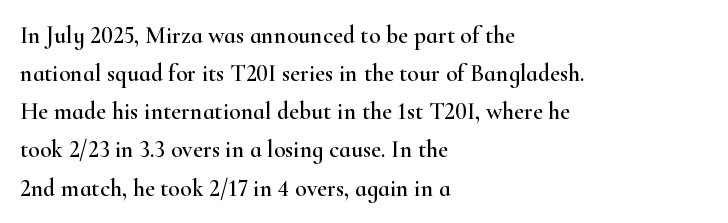
{"italic": "no", "underline": "no", "align": "left", "line_spacing": "normal", "line_spacing_ratio": 1.59, "letter_spacing": "normal", "letter_spacing_em": 0.0, "glyph_px": 24}
